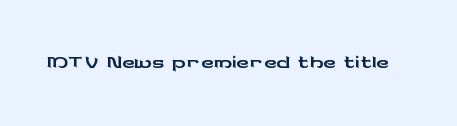
Q: Is the text italic (slanted)? A: No, it is upright.
Q: Is the typeface a serif or a sans-serif typeface? A: Sans-serif.
Q: Is the text underlined? A: No.
Q: Is the spacing between letters normal or unusually wide? A: Normal.
Q: Width (condensed, normal, or wide)? A: Wide.
Q: Stroke contrast? A: Low.
Q: x-height? A: Medium.
Q: Monospaced? A: No.
